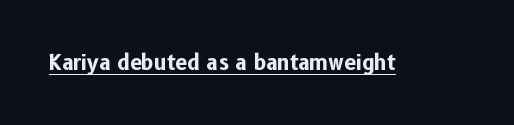
{"italic": "no", "bold": "yes", "underline": "yes", "letter_spacing": "normal", "letter_spacing_em": 0.0, "glyph_px": 21}
